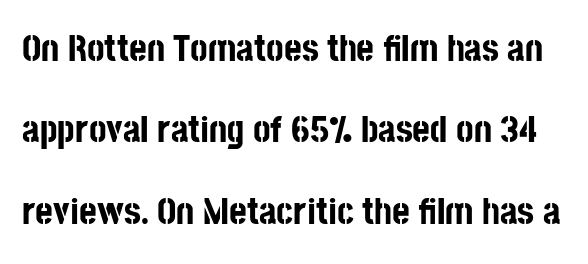
{"serif": "no", "italic": "no", "bold": "yes", "weight": "bold", "width": "condensed", "stroke_contrast": "low", "x_height": "large", "monospaced": "no", "underline": "no", "line_spacing": "loose", "line_spacing_ratio": 2.14, "letter_spacing": "normal", "letter_spacing_em": 0.0, "glyph_px": 38}
